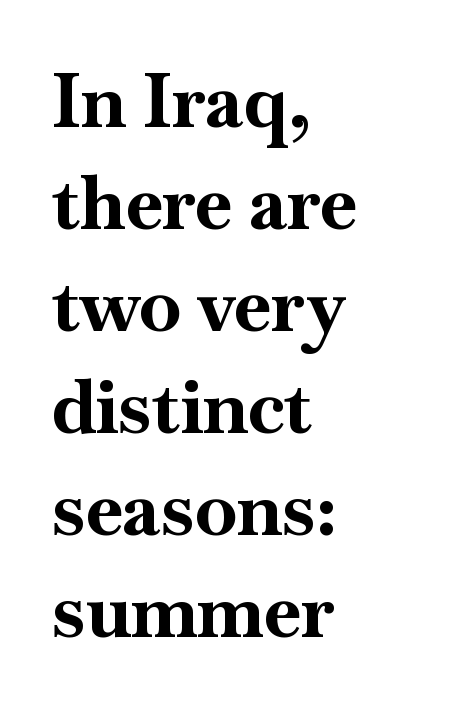
{"serif": "yes", "italic": "no", "bold": "yes", "weight": "bold", "width": "normal", "stroke_contrast": "high", "x_height": "small", "monospaced": "no", "underline": "no", "align": "left", "line_spacing": "normal", "line_spacing_ratio": 1.36, "letter_spacing": "normal", "letter_spacing_em": 0.0, "glyph_px": 75}
